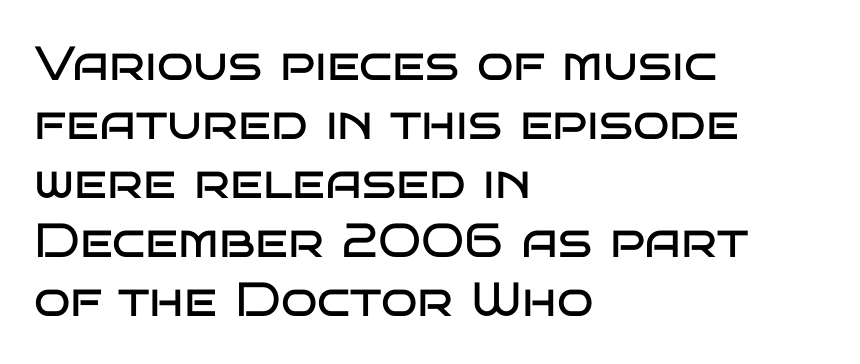
The image shows 48 px regular-weight, wide sans-serif type, upright; set left-aligned, line spacing 1.23x, normal letter spacing, not underlined; low stroke contrast and a large x-height.
